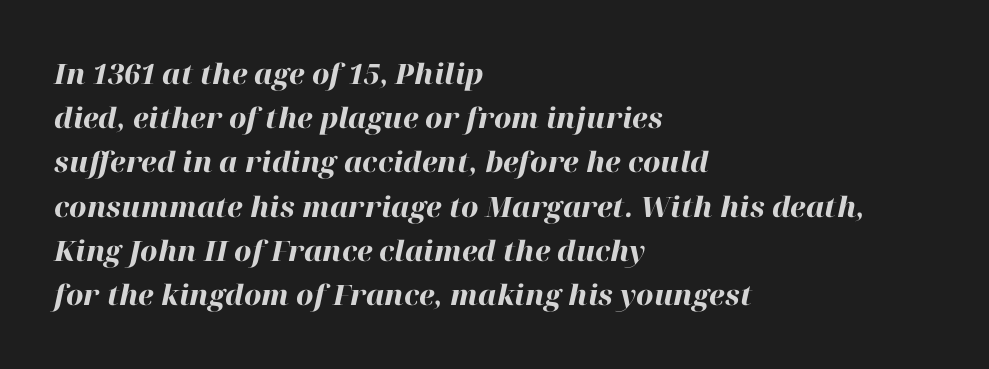
{"italic": "yes", "lean": "right", "slant_degrees": 12, "bold": "yes", "weight": "heavy", "width": "normal", "stroke_contrast": "high", "x_height": "medium", "monospaced": "no", "underline": "no", "align": "left", "line_spacing": "normal", "line_spacing_ratio": 1.58, "letter_spacing": "normal", "letter_spacing_em": 0.0, "glyph_px": 28}
